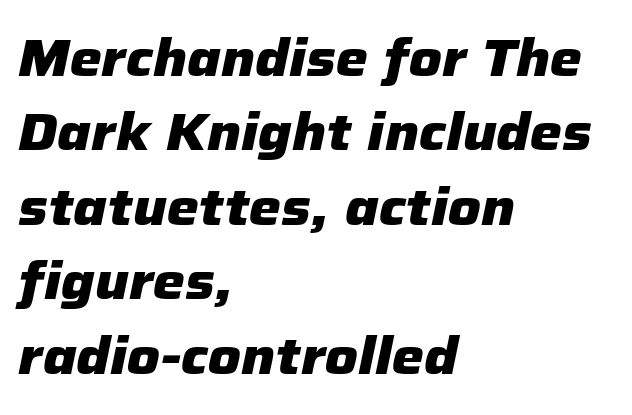
Q: Is the text bold? A: Yes.
Q: Is the text italic (slanted)? A: Yes, it leans right by about 12 degrees.
Q: Is the text underlined? A: No.
Q: How is the paragraph aligned? A: Left-aligned.
Q: Is the spacing between letters normal or unusually wide? A: Normal.
Q: Is the spacing between lines tight, normal or loose? A: Normal.
Q: Width (condensed, normal, or wide)? A: Normal.
Q: Stroke contrast? A: Low.
Q: x-height? A: Medium.
Q: Monospaced? A: No.
